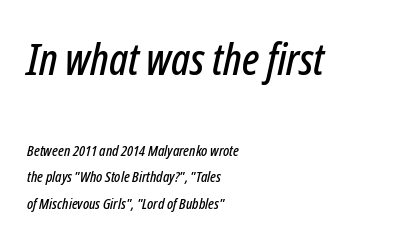
The image shows 44 px condensed type, italic (leaning right); set left-aligned, line spacing 1.75x, normal letter spacing, not underlined; the first (top) block is 2.93x larger; low stroke contrast and a medium x-height.
